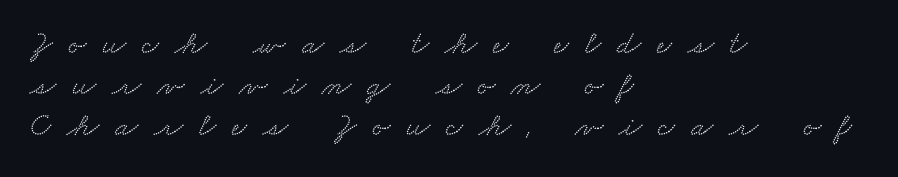
Q: Is the text underlined? A: No.
Q: How is the paragraph aligned? A: Left-aligned.
Q: Is the spacing between letters normal or unusually wide? A: Unusually wide.
Q: Is the spacing between lines tight, normal or loose? A: Normal.
Q: Width (condensed, normal, or wide)? A: Wide.
Q: Stroke contrast? A: Low.
Q: x-height? A: Small.
Q: Monospaced? A: No.
